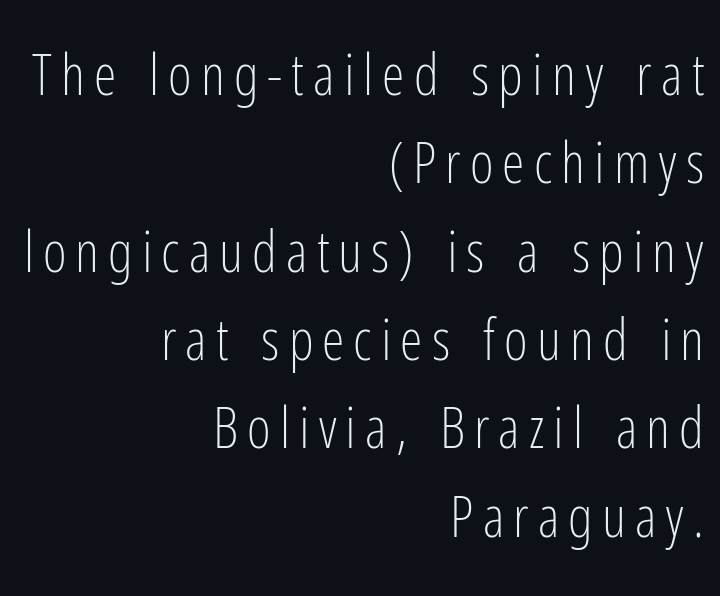
{"serif": "no", "italic": "no", "bold": "no", "weight": "light", "width": "condensed", "stroke_contrast": "low", "x_height": "medium", "monospaced": "no", "underline": "no", "align": "right", "line_spacing": "normal", "line_spacing_ratio": 1.55, "glyph_px": 57}
